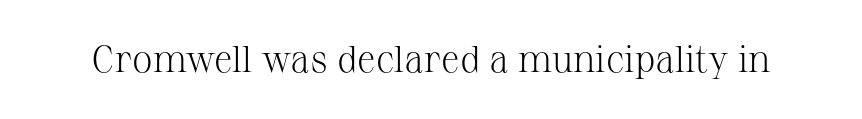
{"serif": "yes", "italic": "no", "bold": "no", "weight": "light", "width": "normal", "stroke_contrast": "medium", "x_height": "medium", "monospaced": "no", "underline": "no", "letter_spacing": "normal", "letter_spacing_em": 0.0, "glyph_px": 37}
